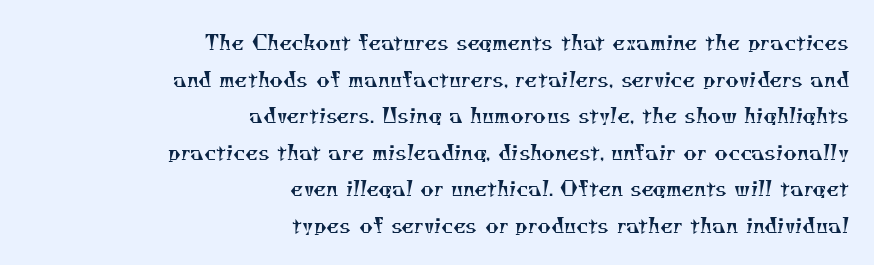
Check under the words: just untouched page. The ragged edge is on the left, which tells us the setting is flush right. Each word holds together tightly as a unit, with standard inter-letter gaps. No heavy texture on the line: the type isn't bold.
